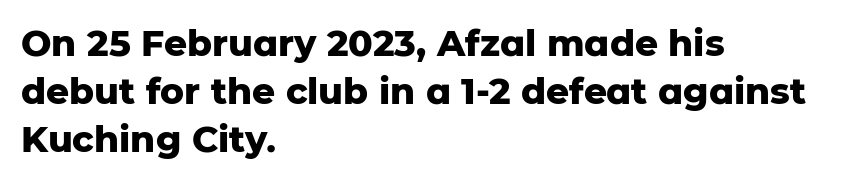
{"serif": "no", "italic": "no", "bold": "yes", "weight": "heavy", "width": "normal", "stroke_contrast": "low", "x_height": "medium", "monospaced": "no", "underline": "no", "align": "left", "line_spacing": "normal", "line_spacing_ratio": 1.33, "letter_spacing": "normal", "letter_spacing_em": 0.0, "glyph_px": 36}
